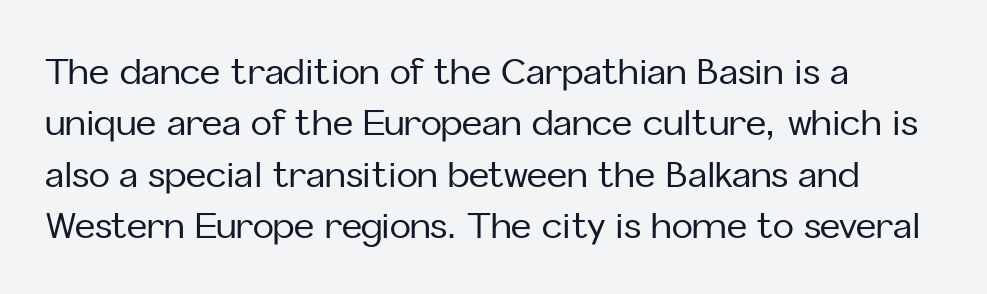
These lines keep a tight, regular rhythm from letter to letter. Teacher's note: observe the even left margin — that is flush-left alignment. Check the space under the baseline: it is left empty. Each letter's strokes conclude bluntly, with no projecting serifs. Is this a fixed-width face? No — the glyphs have proportional, varying widths.
